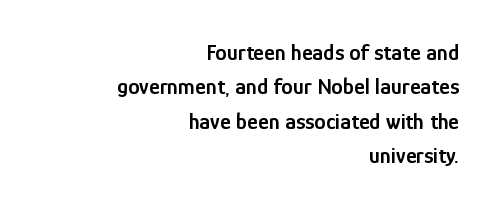
Q: Is the text bold? A: Semi-bold.
Q: Is the text italic (slanted)? A: No, it is upright.
Q: Is the text underlined? A: No.
Q: How is the paragraph aligned? A: Right-aligned.
Q: Is the spacing between letters normal or unusually wide? A: Normal.
Q: Is the spacing between lines tight, normal or loose? A: Normal.
